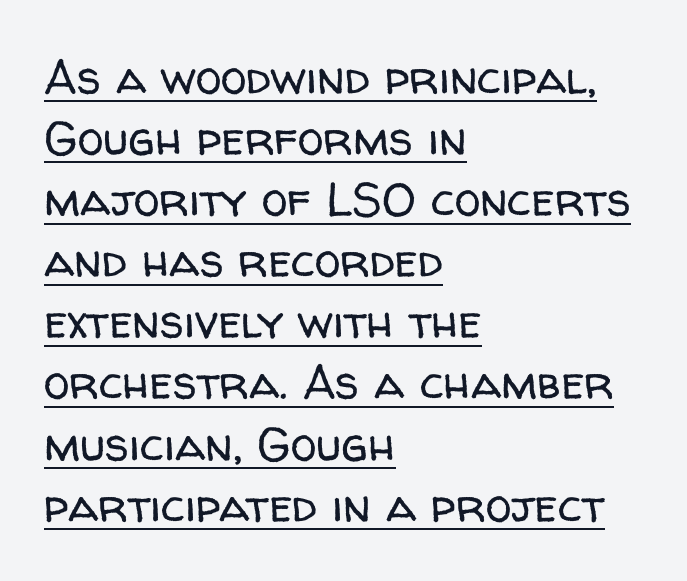
{"serif": "no", "italic": "no", "bold": "no", "weight": "regular", "width": "normal", "stroke_contrast": "low", "x_height": "medium", "monospaced": "no", "underline": "yes", "align": "left", "line_spacing": "normal", "line_spacing_ratio": 1.3, "letter_spacing": "normal", "letter_spacing_em": 0.0, "glyph_px": 47}
